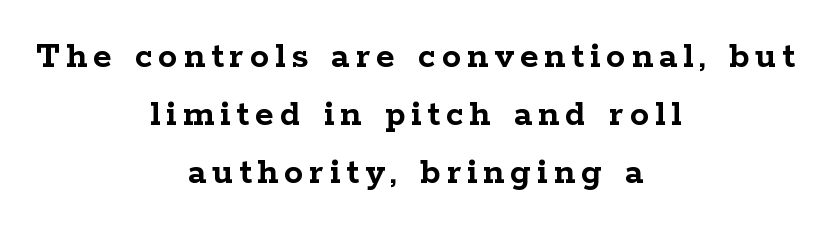
The paragraph shown floats in the horizontal middle. You'd pick this weight for a headline — it's a proper bold. Descenders hang freely into open space. This sample uses a serif face. Looks like regular typesetting: each glyph gets only the width it needs.
